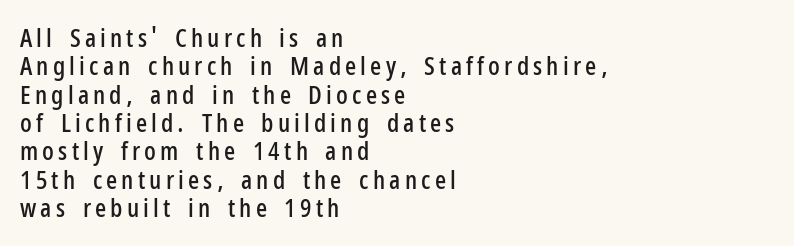
The image shows 26 px text type, upright; set left-aligned, tight line spacing (1.09x), not underlined.
